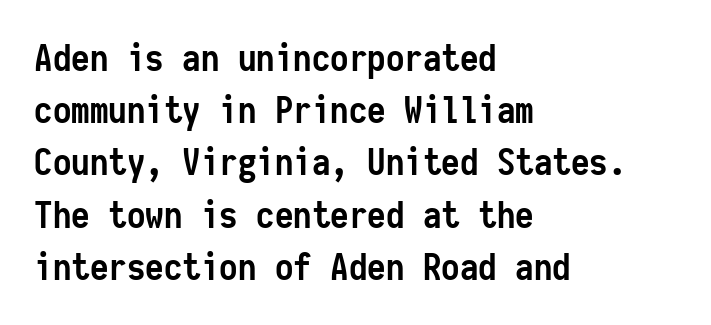
{"serif": "no", "italic": "no", "bold": "yes", "weight": "semibold", "width": "condensed", "stroke_contrast": "low", "x_height": "medium", "monospaced": "yes", "underline": "no", "align": "left", "line_spacing": "normal", "line_spacing_ratio": 1.41, "letter_spacing": "normal", "letter_spacing_em": 0.0, "glyph_px": 37}
